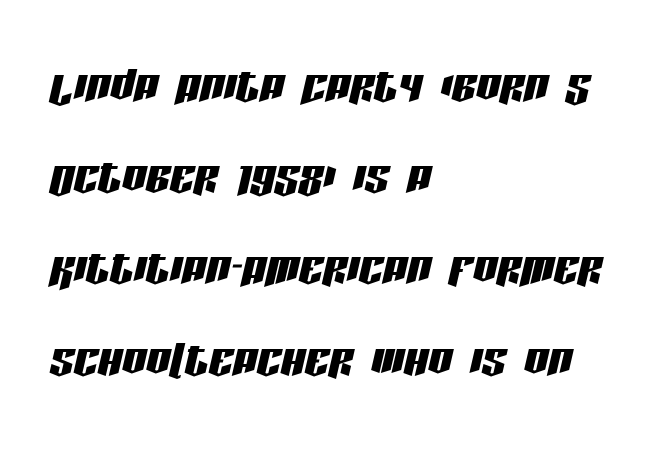
Q: Is the text italic (slanted)? A: Yes, it leans right by about 13 degrees.
Q: Is the text underlined? A: No.
Q: How is the paragraph aligned? A: Left-aligned.
Q: Is the spacing between letters normal or unusually wide? A: Normal.
Q: Is the spacing between lines tight, normal or loose? A: Normal.
Q: Width (condensed, normal, or wide)? A: Condensed.
Q: Stroke contrast? A: Low.
Q: x-height? A: Large.
Q: Monospaced? A: No.
